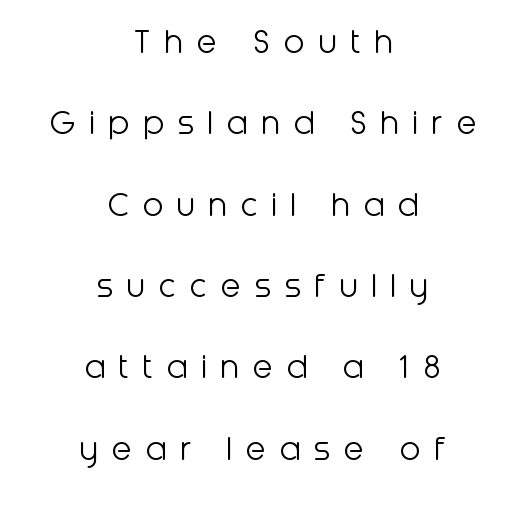
Q: Is the text bold? A: No.
Q: Is the text italic (slanted)? A: No, it is upright.
Q: Is the typeface a serif or a sans-serif typeface? A: Sans-serif.
Q: Is the text underlined? A: No.
Q: How is the paragraph aligned? A: Centered.
Q: Is the spacing between letters normal or unusually wide? A: Unusually wide.
Q: Is the spacing between lines tight, normal or loose? A: Loose.
Q: Width (condensed, normal, or wide)? A: Normal.
Q: Stroke contrast? A: Low.
Q: x-height? A: Medium.
Q: Monospaced? A: No.
